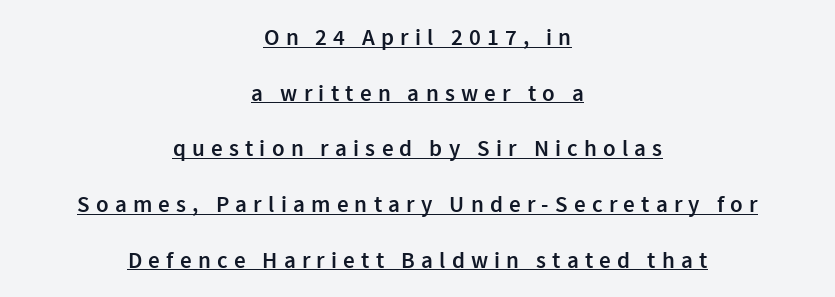
The image shows 23 px text type, upright; set centered, loose line spacing (2.42x), unusually wide letter spacing (+0.27 em), underlined.
